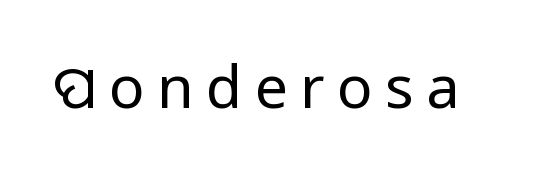
{"serif": "no", "italic": "no", "bold": "no", "weight": "regular", "width": "condensed", "stroke_contrast": "low", "x_height": "large", "monospaced": "no", "underline": "no", "letter_spacing": "wide", "letter_spacing_em": 0.21, "glyph_px": 59}
